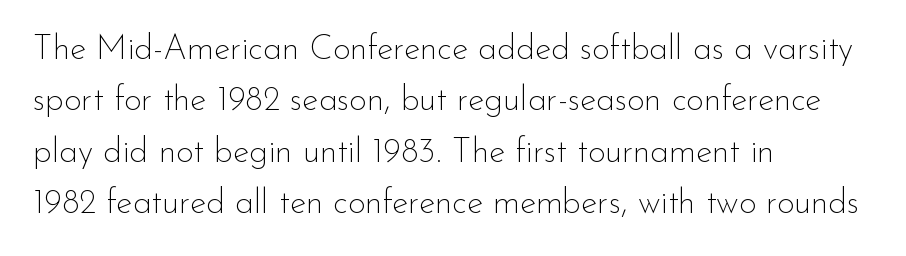
Q: Is the text bold? A: No.
Q: Is the text italic (slanted)? A: No, it is upright.
Q: Is the typeface a serif or a sans-serif typeface? A: Sans-serif.
Q: Is the text underlined? A: No.
Q: How is the paragraph aligned? A: Left-aligned.
Q: Is the spacing between letters normal or unusually wide? A: Normal.
Q: Is the spacing between lines tight, normal or loose? A: Normal.
Q: Width (condensed, normal, or wide)? A: Normal.
Q: Stroke contrast? A: Low.
Q: x-height? A: Small.
Q: Monospaced? A: No.
